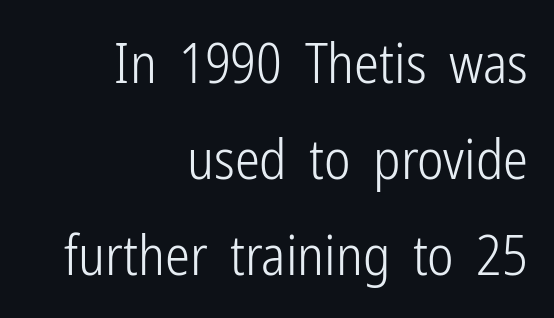
No chunkiness to these letters — they're not bold. This sample has the flowing, uneven cadence of proportional lettering. Letters rest on an invisible, unmarked baseline. This is sans-serif lettering, the kind often seen on screens and signage. All the whitespace from short lines collects on the left.
